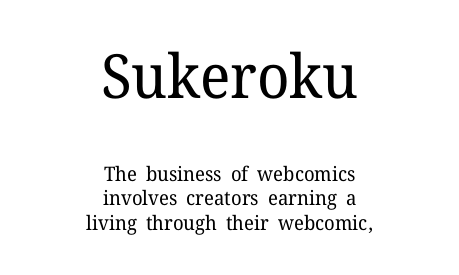
Q: Is the text bold? A: No.
Q: Is the text italic (slanted)? A: No, it is upright.
Q: Is the typeface a serif or a sans-serif typeface? A: Serif.
Q: Is the text underlined? A: No.
Q: How is the paragraph aligned? A: Centered.
Q: Is the spacing between letters normal or unusually wide? A: Normal.
Q: Which block of text is set in a larger size, the first (top) or the second (bottom)? A: The first (top) one.
Q: Width (condensed, normal, or wide)? A: Normal.
Q: Stroke contrast? A: Low.
Q: x-height? A: Medium.
Q: Monospaced? A: No.
